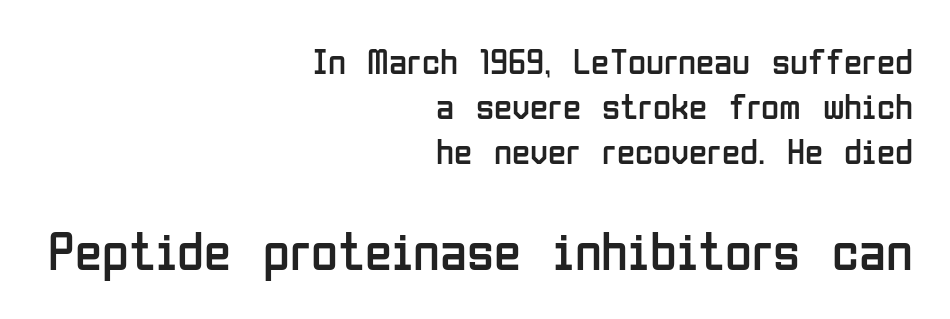
{"serif": "no", "italic": "no", "bold": "no", "weight": "regular", "width": "condensed", "stroke_contrast": "low", "x_height": "medium", "monospaced": "no", "underline": "no", "align": "right", "line_spacing_ratio": 1.22, "letter_spacing": "normal", "letter_spacing_em": 0.0, "larger_block": "second", "size_ratio": 1.49, "glyph_px": 55}
